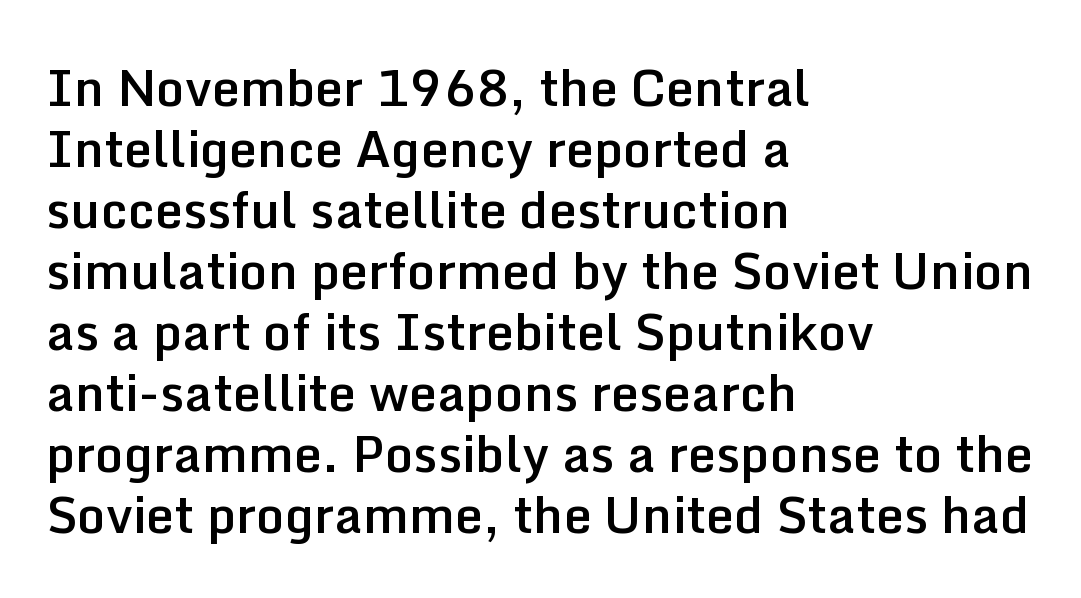
This is roman type, the default non-slanted kind. Just letters on the line, the space beneath them empty. Observe the absence of serifs on each vertical stroke in this sample. The tracking reads as untouched default to a designer's eye. The rendering uses natural spacing where letterforms have individual widths. If you drew a ruler down the left edge, every line would touch it.
